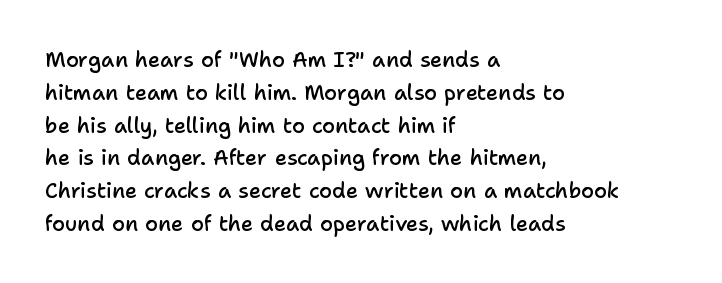
Q: Is the text bold? A: Semi-bold.
Q: Is the text italic (slanted)? A: No, it is upright.
Q: Is the text underlined? A: No.
Q: How is the paragraph aligned? A: Left-aligned.
Q: Is the spacing between letters normal or unusually wide? A: Normal.
Q: Is the spacing between lines tight, normal or loose? A: Normal.
